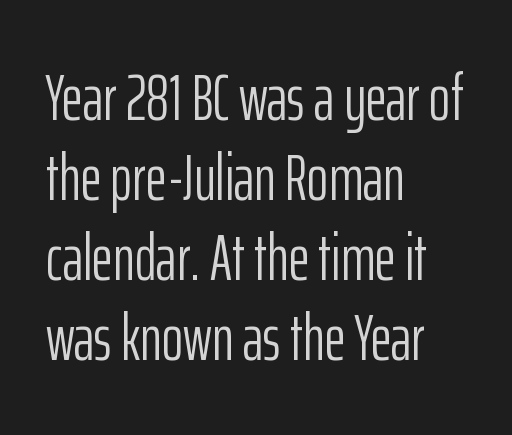
Grotesque or geometric, the face here clearly has no serifs. The passage shown is not underscored anywhere. Nobody touched the tracking dial on this one. The weight would be labelled regular, book, light, or lighter still.
